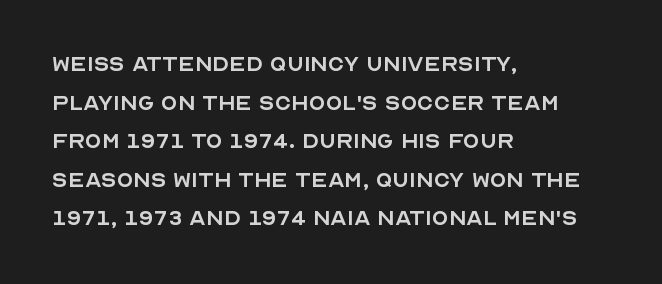
Q: Is the text bold? A: No.
Q: Is the text italic (slanted)? A: No, it is upright.
Q: Is the text underlined? A: No.
Q: How is the paragraph aligned? A: Left-aligned.
Q: Is the spacing between letters normal or unusually wide? A: Normal.
Q: Is the spacing between lines tight, normal or loose? A: Normal.
